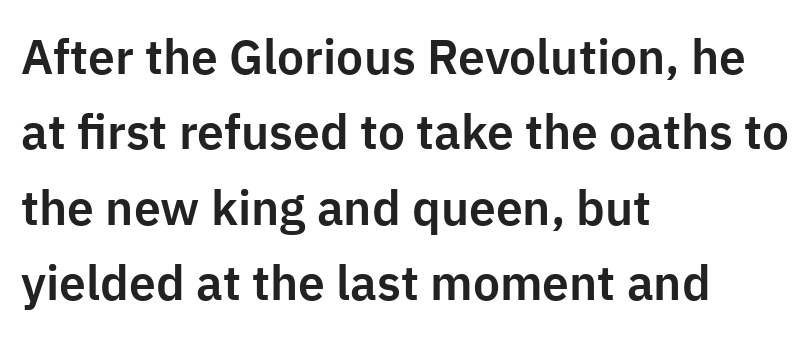
The image shows 48 px sans-serif type, upright; set left-aligned, normal line spacing (1.57x), normal letter spacing, not underlined; low stroke contrast and a medium x-height.
